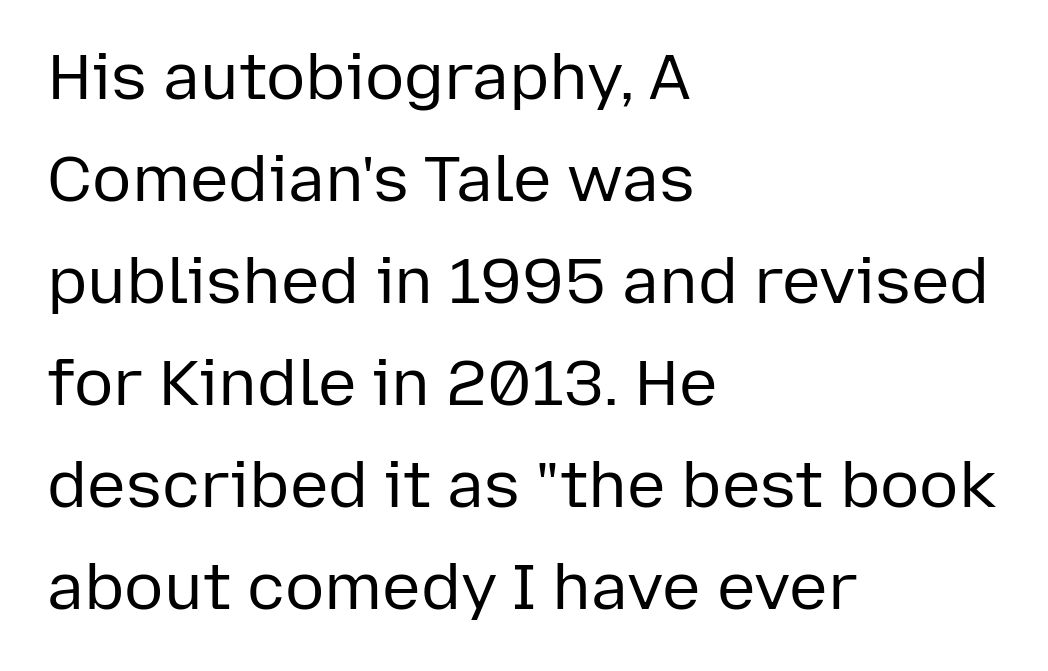
Q: Is the text bold? A: No.
Q: Is the text italic (slanted)? A: No, it is upright.
Q: Is the typeface a serif or a sans-serif typeface? A: Sans-serif.
Q: Is the text underlined? A: No.
Q: How is the paragraph aligned? A: Left-aligned.
Q: Is the spacing between letters normal or unusually wide? A: Normal.
Q: Is the spacing between lines tight, normal or loose? A: Normal.
Q: Width (condensed, normal, or wide)? A: Normal.
Q: Stroke contrast? A: Low.
Q: x-height? A: Medium.
Q: Monospaced? A: No.
